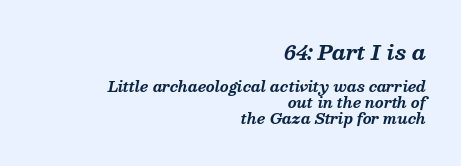
The image shows 20 px bold type, italic (leaning right); set right-aligned, tight line spacing (1.15x), normal letter spacing, not underlined; the first (top) block is 1.43x larger.
